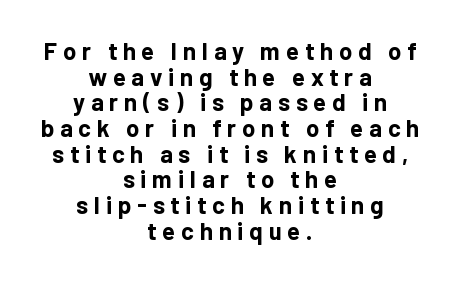
Q: Is the text bold? A: Yes.
Q: Is the text italic (slanted)? A: No, it is upright.
Q: Is the text underlined? A: No.
Q: How is the paragraph aligned? A: Centered.
Q: Is the spacing between letters normal or unusually wide? A: Unusually wide.
Q: Is the spacing between lines tight, normal or loose? A: Tight.
